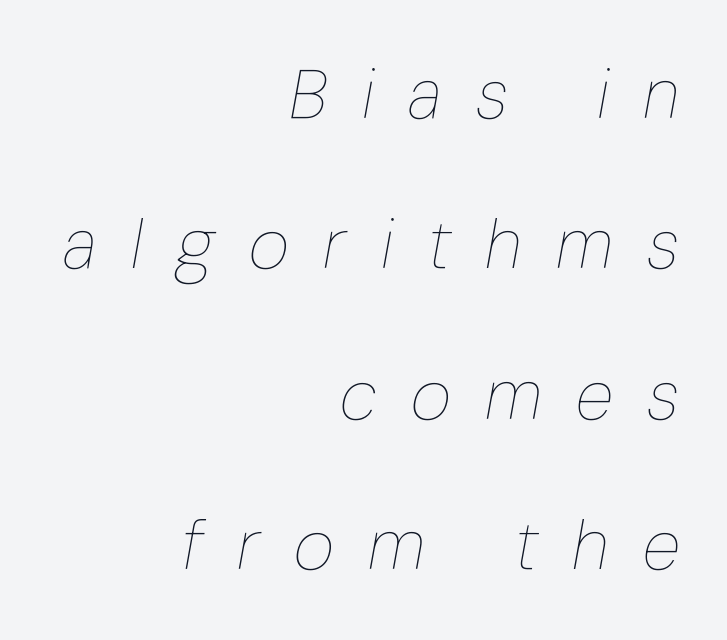
The setting favours the right margin, as signatures and pull-quotes sometimes do. The text carries the slant typical of an italic or oblique font. Vertically, the passage feels expansive, rows floating well apart. Spacing verdict: proportional, widths tailored to each character.
